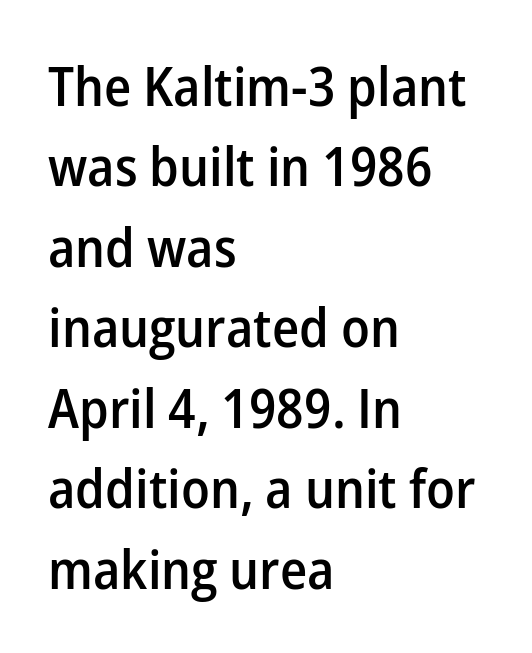
Q: Is the text bold? A: Semi-bold.
Q: Is the text italic (slanted)? A: No, it is upright.
Q: Is the typeface a serif or a sans-serif typeface? A: Sans-serif.
Q: Is the text underlined? A: No.
Q: How is the paragraph aligned? A: Left-aligned.
Q: Is the spacing between letters normal or unusually wide? A: Normal.
Q: Is the spacing between lines tight, normal or loose? A: Normal.
Q: Width (condensed, normal, or wide)? A: Normal.
Q: Stroke contrast? A: Low.
Q: x-height? A: Medium.
Q: Monospaced? A: No.
